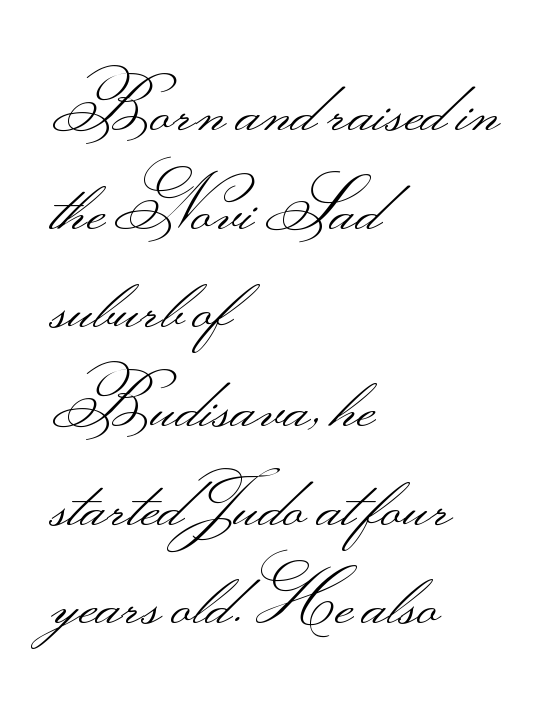
The glyphs are unaccompanied by any horizontal stroke below them. The typeface has the unassuming heft of standard copy or less. One glance says typical: line gaps are just what's usual. Think of a printed novel: that variable character pitch is what you see here.
